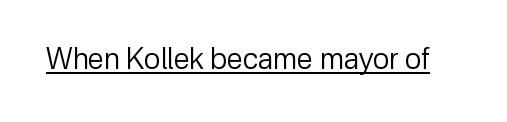
{"serif": "no", "italic": "no", "bold": "no", "weight": "regular", "width": "normal", "stroke_contrast": "low", "x_height": "medium", "monospaced": "no", "underline": "yes", "letter_spacing": "normal", "letter_spacing_em": 0.0, "glyph_px": 29}
